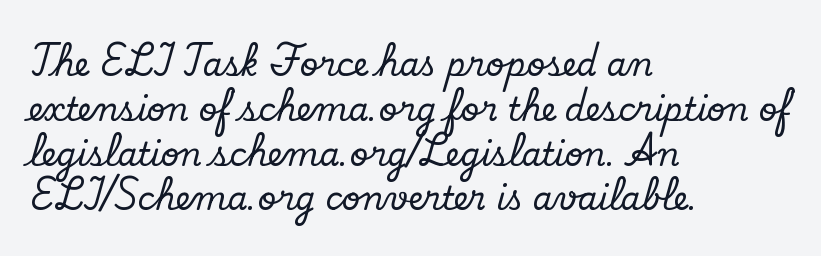
The image shows 32 px serif type; set left-aligned, normal line spacing (1.4x), normal letter spacing, not underlined; low stroke contrast and a small x-height.
